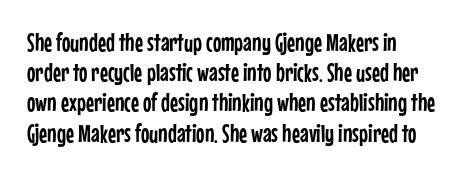
Q: Is the text italic (slanted)? A: No, it is upright.
Q: Is the text underlined? A: No.
Q: Is the spacing between letters normal or unusually wide? A: Normal.
